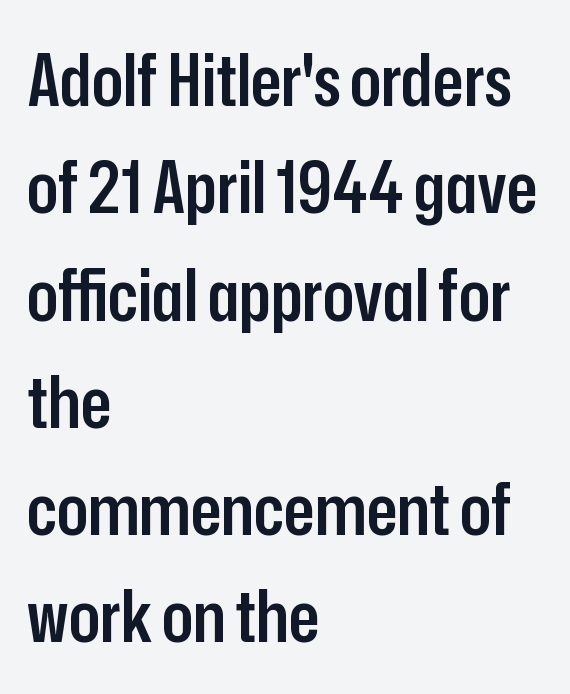
The image shows 72 px semibold, condensed sans-serif type, upright; set left-aligned, normal line spacing (1.49x), normal letter spacing, not underlined; low stroke contrast and a medium x-height.
